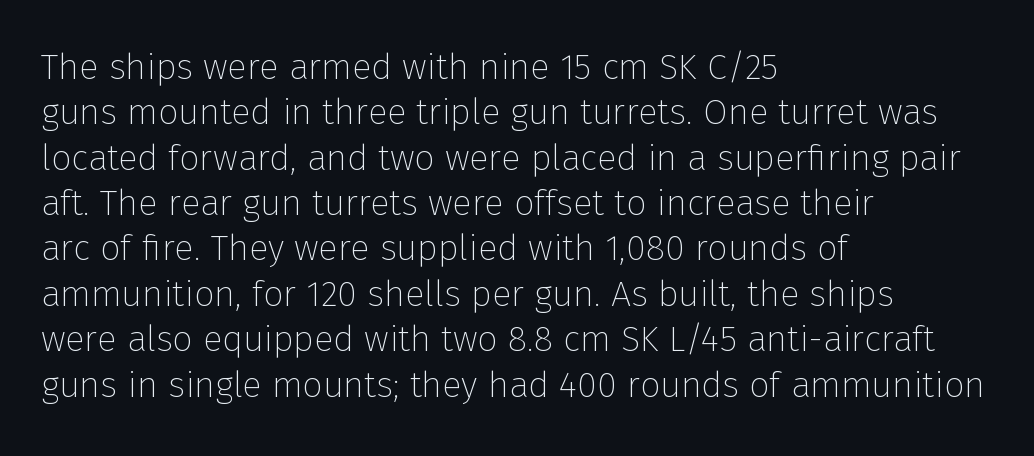
The image shows 36 px thin sans-serif type, upright; set left-aligned, normal line spacing (1.26x), normal letter spacing, not underlined; low stroke contrast and a medium x-height.
